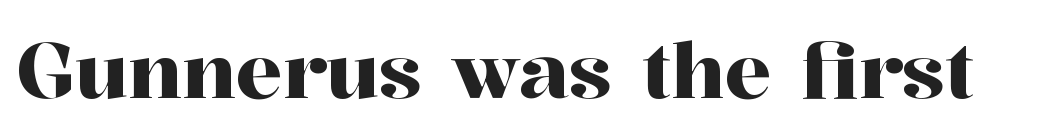
A roman cut, with each character standing at attention. Descenders hang freely into open space. Character widths vary here, with narrow letters taking less room than wide ones. The type is set solid horizontally, with unmodified tracking.
